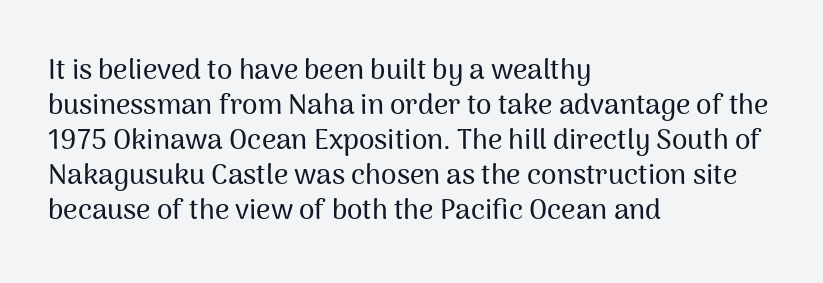
The image shows 28 px sans-serif type, upright; set left-aligned, normal line spacing (1.25x), normal letter spacing, not underlined; medium stroke contrast and a medium x-height.
